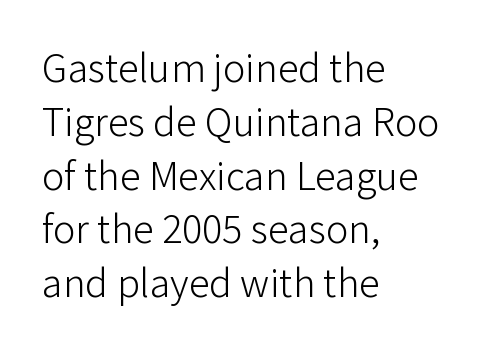
The image shows 42 px light sans-serif type, upright; set left-aligned, normal line spacing (1.28x), normal letter spacing, not underlined; low stroke contrast and a medium x-height.
